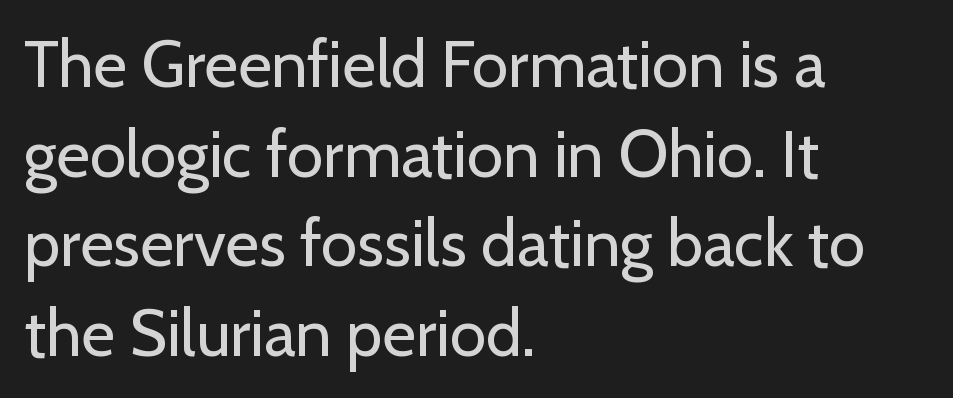
The image shows 65 px regular-weight sans-serif type, upright; set left-aligned, normal line spacing (1.38x), normal letter spacing, not underlined; low stroke contrast and a medium x-height.
